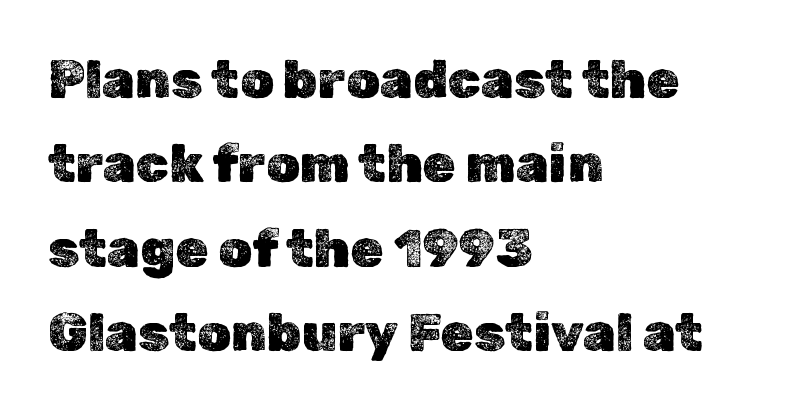
The image shows 53 px text type, upright; set left-aligned, normal line spacing (1.59x), normal letter spacing, not underlined; a medium x-height.
